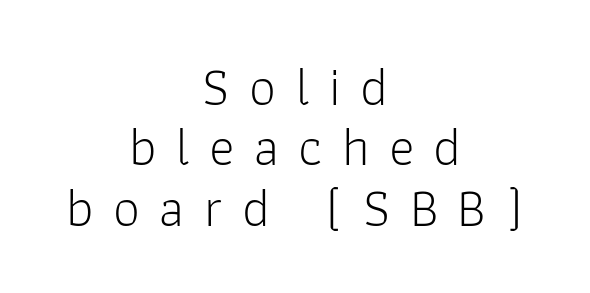
The text was rendered using a sans face with plain stroke endings. This sample uses expanded letter spacing, leaving extra air between glyphs. The specimen reads as upright at a glance. The passage shown is not bold in any degree. This sample is center-justified, so both line endings float freely. No word sits above an underline.
